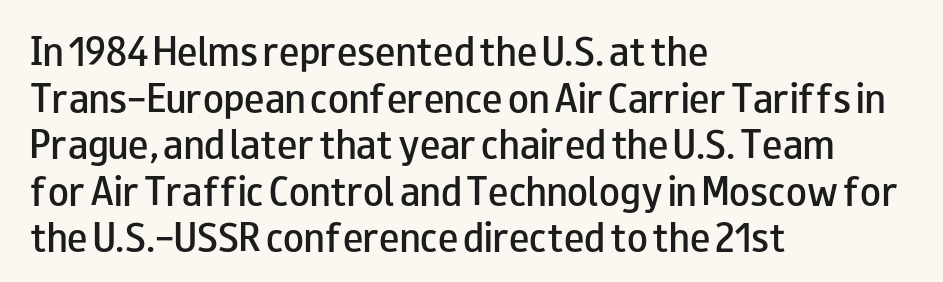
The image shows 34 px semibold, wide sans-serif type, upright; set left-aligned, normal line spacing (1.37x), normal letter spacing, not underlined; low stroke contrast and a small x-height.
